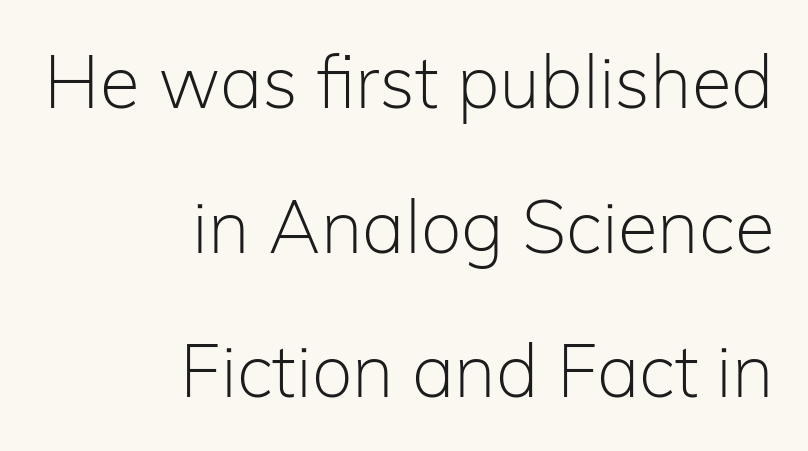
Q: Is the text bold? A: No.
Q: Is the text italic (slanted)? A: No, it is upright.
Q: Is the typeface a serif or a sans-serif typeface? A: Sans-serif.
Q: Is the text underlined? A: No.
Q: How is the paragraph aligned? A: Right-aligned.
Q: Is the spacing between letters normal or unusually wide? A: Normal.
Q: Is the spacing between lines tight, normal or loose? A: Loose.
Q: Width (condensed, normal, or wide)? A: Normal.
Q: Stroke contrast? A: Low.
Q: x-height? A: Medium.
Q: Monospaced? A: No.
